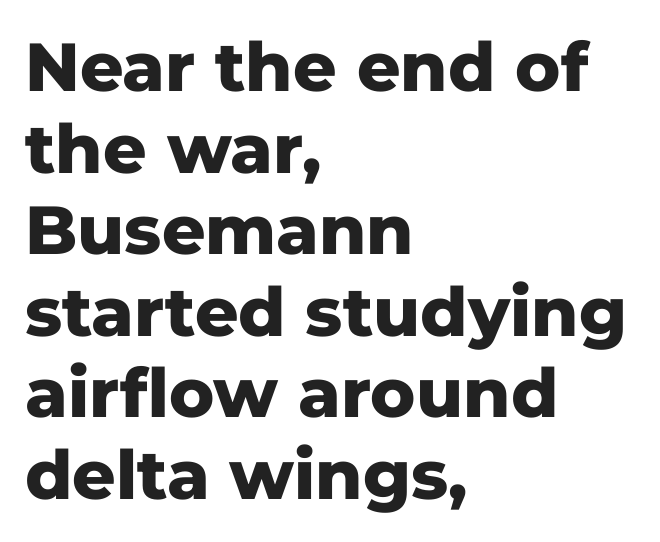
The lettering stays uniformly vertical, giving the passage a roman look. The tracking reads as untouched default to a designer's eye. Font category for this specimen: sans-serif. Looks like regular typesetting: each glyph gets only the width it needs. Lines of text with bare space underneath.
